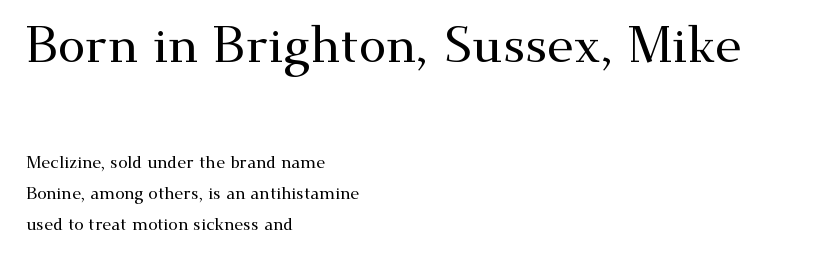
{"serif": "yes", "italic": "no", "width": "wide", "stroke_contrast": "medium", "x_height": "small", "monospaced": "no", "underline": "no", "align": "left", "line_spacing_ratio": 1.81, "letter_spacing": "normal", "letter_spacing_em": 0.0, "larger_block": "first", "size_ratio": 2.94, "glyph_px": 50}
